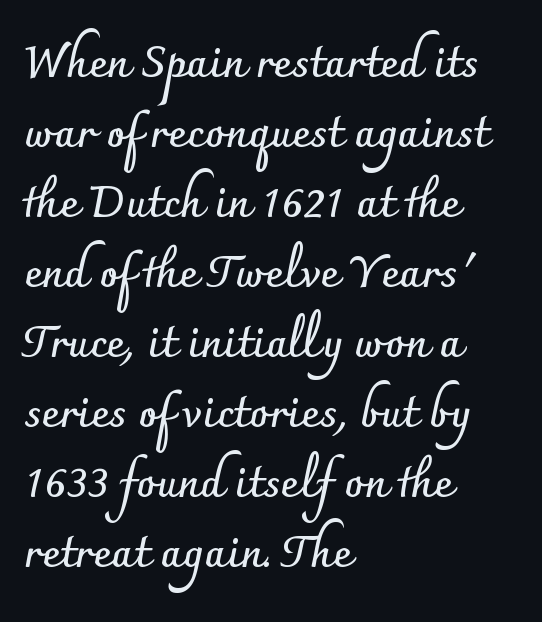
The image shows 44 px semibold sans-serif type; set left-aligned, normal line spacing (1.59x), normal letter spacing, not underlined; low stroke contrast and a small x-height.
